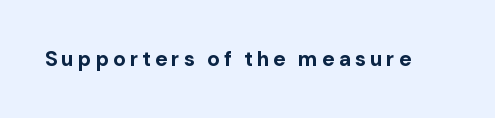
{"italic": "no", "bold": "yes", "underline": "no", "glyph_px": 21}
